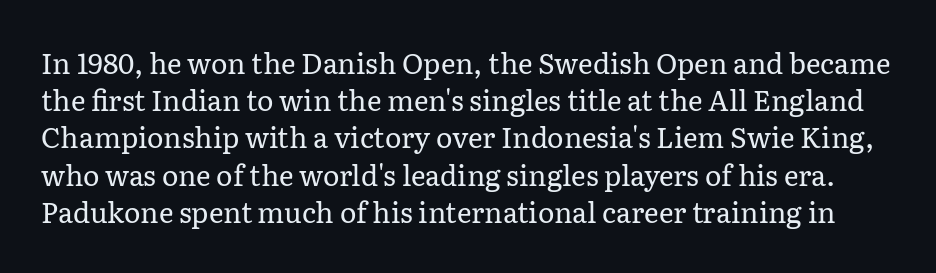
Q: Is the text bold? A: No.
Q: Is the text italic (slanted)? A: No, it is upright.
Q: Is the typeface a serif or a sans-serif typeface? A: Serif.
Q: Is the text underlined? A: No.
Q: Is the spacing between letters normal or unusually wide? A: Normal.
Q: Is the spacing between lines tight, normal or loose? A: Normal.
Q: Width (condensed, normal, or wide)? A: Normal.
Q: Stroke contrast? A: Low.
Q: x-height? A: Medium.
Q: Monospaced? A: No.
